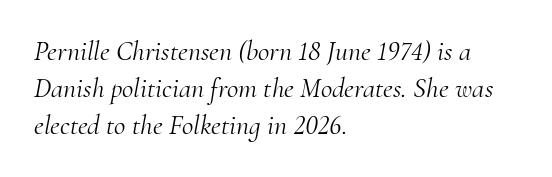
{"serif": "yes", "italic": "yes", "lean": "right", "slant_degrees": 10, "bold": "no", "weight": "light", "width": "normal", "stroke_contrast": "medium", "x_height": "small", "monospaced": "no", "underline": "no", "align": "left", "line_spacing": "normal", "line_spacing_ratio": 1.32, "letter_spacing": "normal", "letter_spacing_em": 0.0, "glyph_px": 28}
